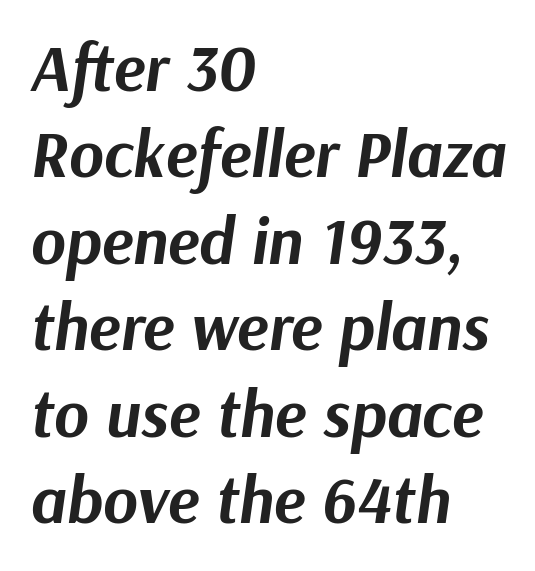
The image shows 66 px bold type, italic (leaning right); set left-aligned, normal line spacing (1.31x), normal letter spacing, not underlined; medium stroke contrast and a medium x-height.
